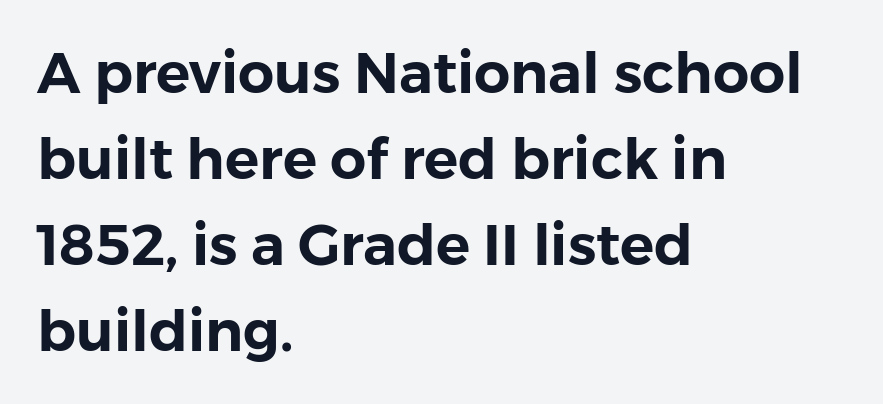
Any mark beneath the type? The region is blank. This sample uses plain, unmodified letter spacing. These lines are rendered in a variable-pitch font. Do the letters lean? They stand straight. The type family on display is of the sans-serif kind.
